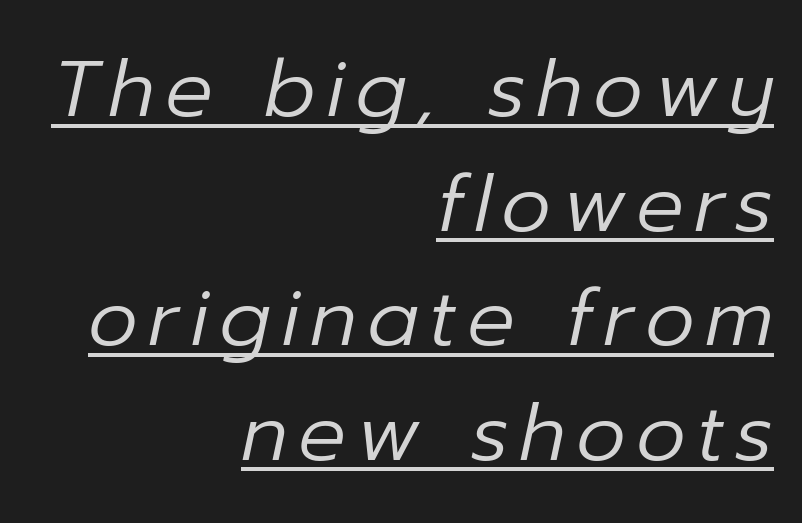
The image shows 79 px regular-weight type, italic (leaning right); set right-aligned, normal line spacing (1.45x), underlined; low stroke contrast and a medium x-height.
